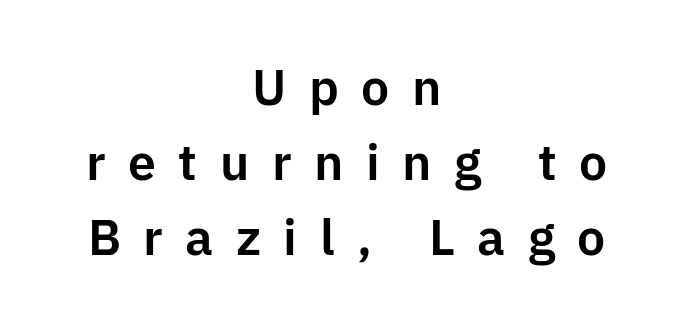
The image shows 50 px sans-serif type, upright; set centered, normal line spacing (1.5x), unusually wide letter spacing (+0.45 em), not underlined; low stroke contrast and a medium x-height.
